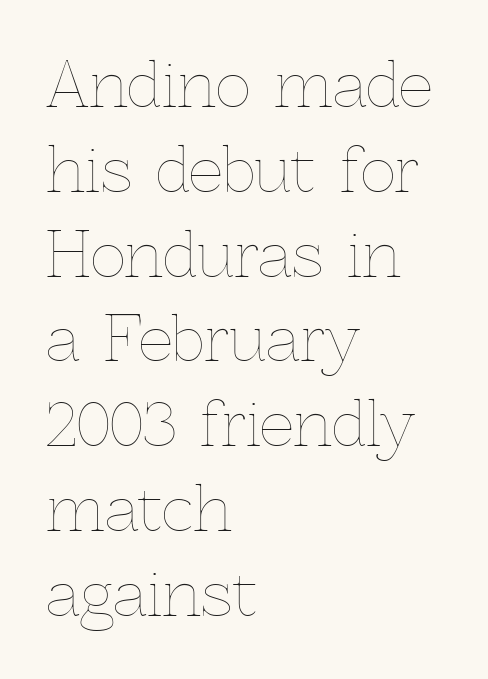
{"italic": "no", "bold": "no", "weight": "thin", "width": "normal", "x_height": "medium", "monospaced": "no", "underline": "no", "align": "left", "line_spacing": "normal", "line_spacing_ratio": 1.39, "letter_spacing": "normal", "letter_spacing_em": 0.0, "glyph_px": 61}
